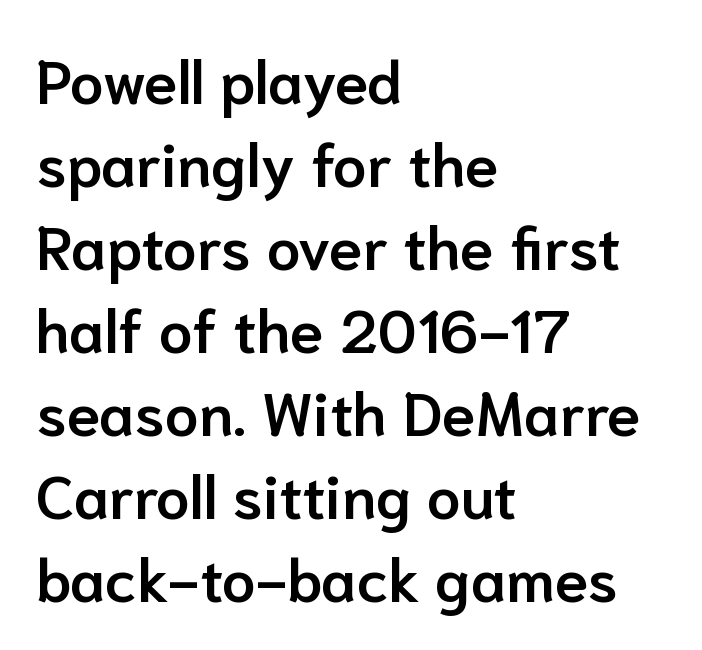
Proportional: the letters do not fall into vertical columns. Interline gaps are of average width in this sample. This is sans-serif lettering, the kind often seen on screens and signage. Each line starts at the same left margin while the right side varies. Inter-character spacing is left at the font's built-in metrics. Weight check: semibold — heavier than regular, not quite bold.
